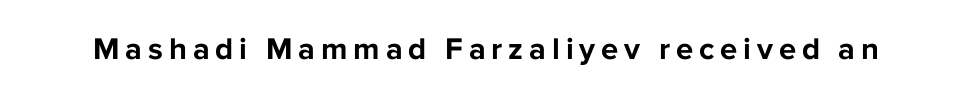
{"serif": "no", "italic": "no", "bold": "yes", "weight": "bold", "width": "normal", "stroke_contrast": "low", "x_height": "medium", "monospaced": "no", "underline": "no", "glyph_px": 31}
